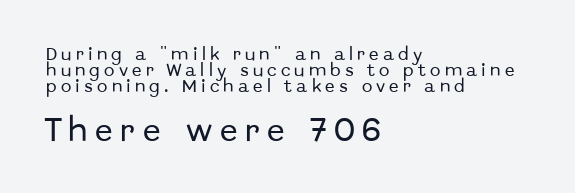
The image shows 26 px text type, upright; set left-aligned, tight line spacing (1.15x), unusually wide letter spacing (+0.3 em), not underlined; the second (bottom) block is 1.86x larger.
